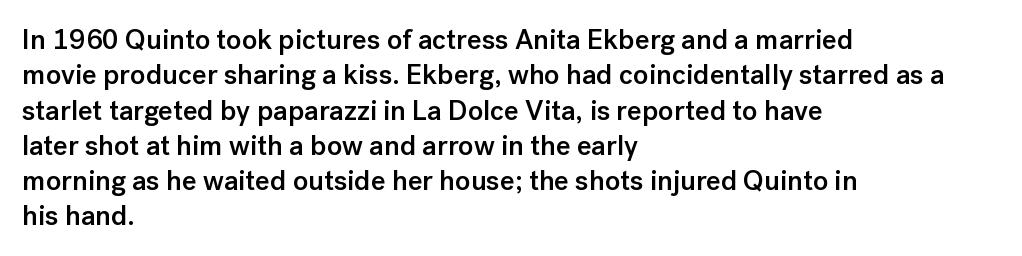
The face used here is a sans, in the tradition of grotesques and geometrics. A typesetter would call this zero additional tracking. Proportional: the letters do not fall into vertical columns. Leftover space on each line is placed entirely after the last word. Regular leading.
